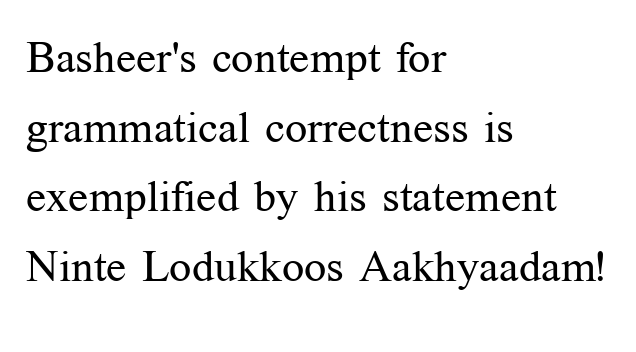
The image shows 44 px regular-weight serif type, upright; set left-aligned, normal line spacing (1.58x), normal letter spacing, not underlined; medium stroke contrast and a medium x-height.
